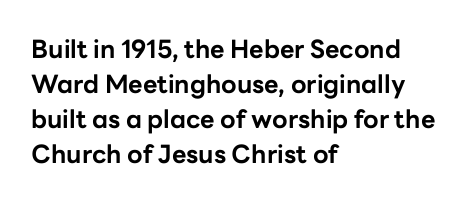
The image shows 25 px bold type, upright; set left-aligned, normal line spacing (1.4x), normal letter spacing, not underlined.
